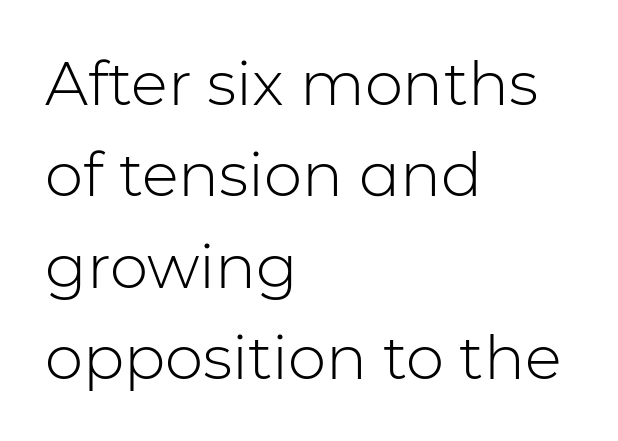
Q: Is the text bold? A: No.
Q: Is the text italic (slanted)? A: No, it is upright.
Q: Is the typeface a serif or a sans-serif typeface? A: Sans-serif.
Q: Is the text underlined? A: No.
Q: How is the paragraph aligned? A: Left-aligned.
Q: Is the spacing between letters normal or unusually wide? A: Normal.
Q: Is the spacing between lines tight, normal or loose? A: Normal.
Q: Width (condensed, normal, or wide)? A: Normal.
Q: Stroke contrast? A: Low.
Q: x-height? A: Medium.
Q: Monospaced? A: No.
